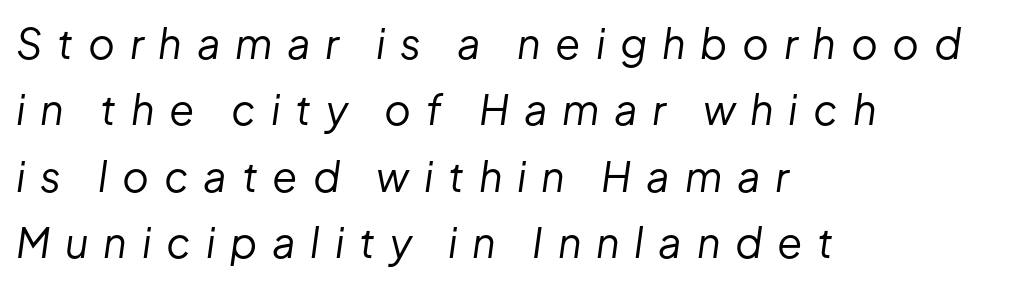
{"italic": "yes", "lean": "right", "slant_degrees": 8, "bold": "no", "weight": "regular", "width": "normal", "stroke_contrast": "low", "x_height": "medium", "monospaced": "no", "underline": "no", "align": "left", "line_spacing": "normal", "line_spacing_ratio": 1.62, "letter_spacing": "wide", "letter_spacing_em": 0.36, "glyph_px": 41}
